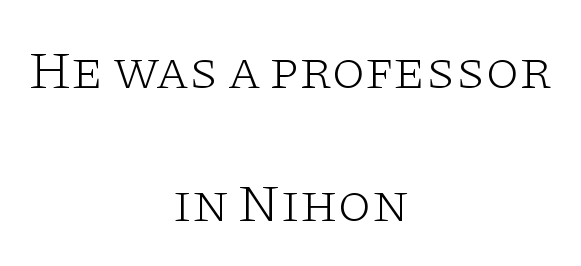
The image shows 54 px light, wide serif type, upright; set centered, loose line spacing (2.46x), normal letter spacing, not underlined; low stroke contrast and a large x-height.
